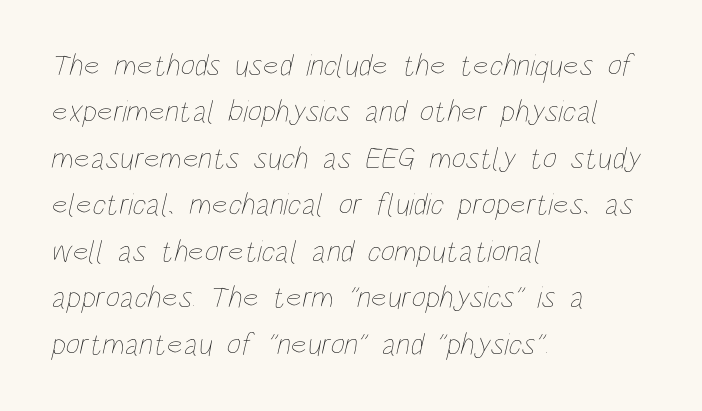
The image shows 31 px thin, condensed type; set left-aligned, normal line spacing (1.5x), normal letter spacing, not underlined; low stroke contrast and a large x-height.
